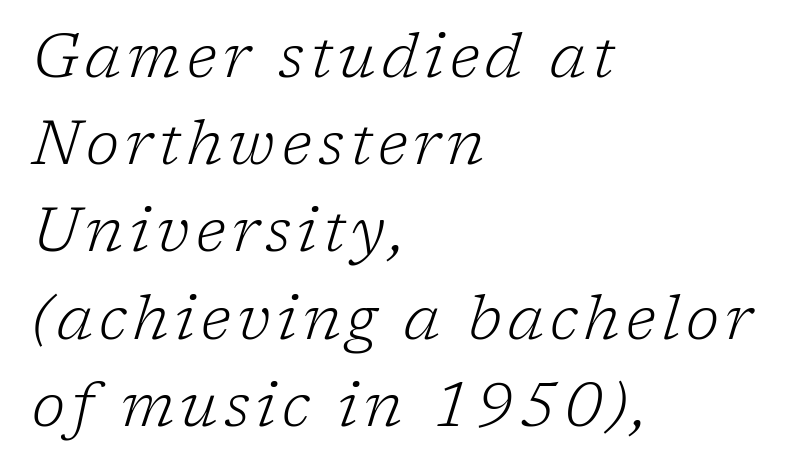
Q: Is the text bold? A: No.
Q: Is the text italic (slanted)? A: Yes, it leans right by about 17 degrees.
Q: Is the typeface a serif or a sans-serif typeface? A: Serif.
Q: Is the text underlined? A: No.
Q: How is the paragraph aligned? A: Left-aligned.
Q: Is the spacing between lines tight, normal or loose? A: Normal.
Q: Width (condensed, normal, or wide)? A: Normal.
Q: Stroke contrast? A: Low.
Q: x-height? A: Medium.
Q: Monospaced? A: No.
